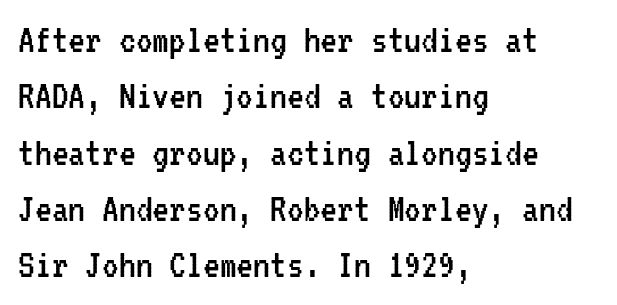
Q: Is the text bold? A: No.
Q: Is the text italic (slanted)? A: No, it is upright.
Q: Is the typeface a serif or a sans-serif typeface? A: Sans-serif.
Q: Is the text underlined? A: No.
Q: How is the paragraph aligned? A: Left-aligned.
Q: Is the spacing between letters normal or unusually wide? A: Normal.
Q: Is the spacing between lines tight, normal or loose? A: Normal.
Q: Width (condensed, normal, or wide)? A: Condensed.
Q: Stroke contrast? A: Low.
Q: x-height? A: Medium.
Q: Monospaced? A: Yes.
